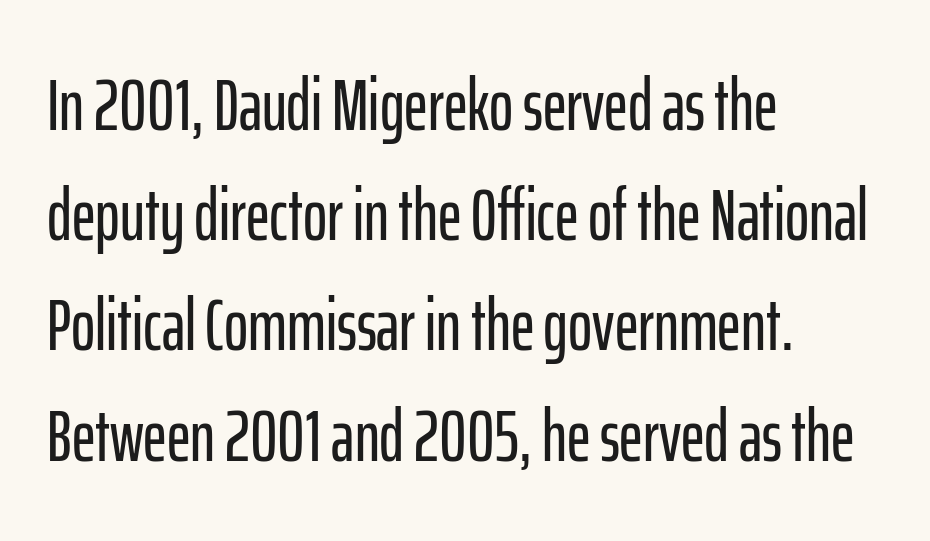
Is this a fixed-width face? No — the glyphs have proportional, varying widths. The line texture is even and compact thanks to regular tracking. Characters remain perfectly vertical along every line. Underline: absent.
